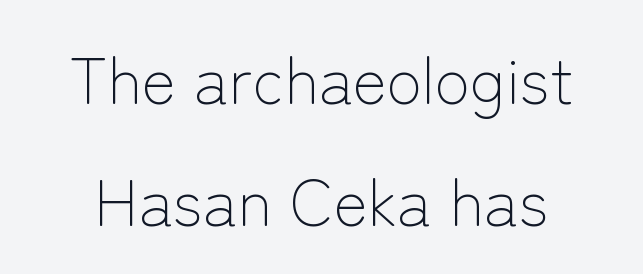
The image shows 65 px light sans-serif type, upright; set line spacing 1.88x, normal letter spacing, not underlined; low stroke contrast and a medium x-height.
